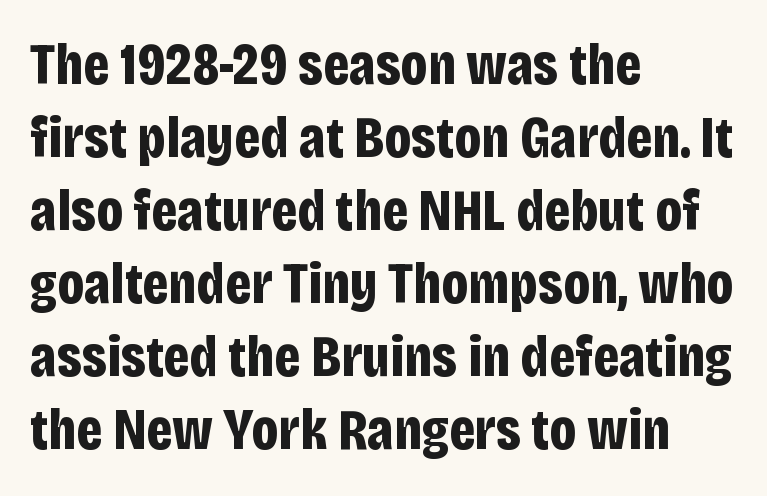
The image shows 58 px bold, condensed sans-serif type, upright; set left-aligned, normal line spacing (1.26x), normal letter spacing, not underlined; low stroke contrast and a large x-height.
